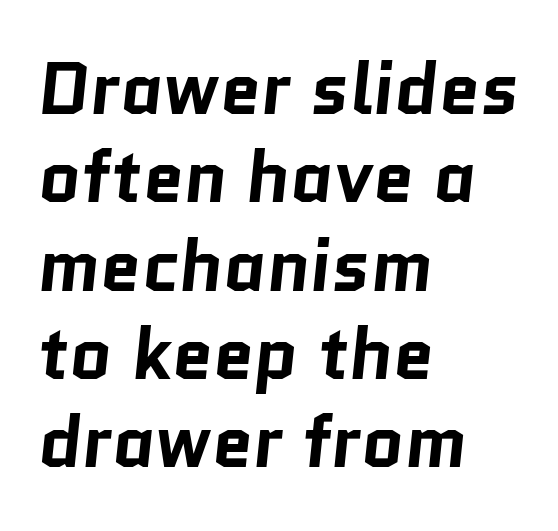
How are the letters spaced? Ordinarily, with no added tracking. Rule under the text: the space is simply empty. The face used here is proportionally spaced, like ordinary book or web type. The rendering anchors every line to the left-hand side. Caption: bold face, heavy strokes. Examine the stroke ends and you'll find no serifs.
